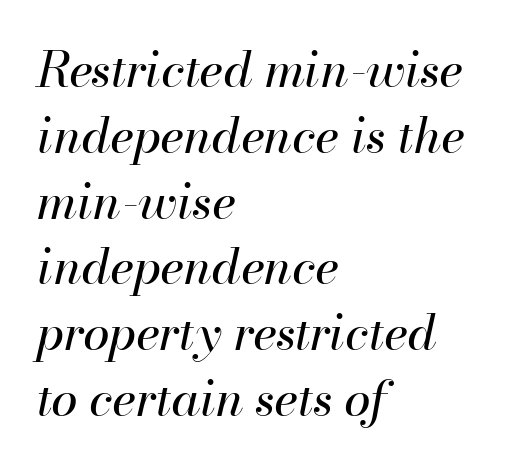
A typesetter would call this proportional, since set widths differ per character. The tracking reads as untouched default to a designer's eye. What's the leading like? Ordinary, nothing unusual. In terms of posture, this sample is oblique.
